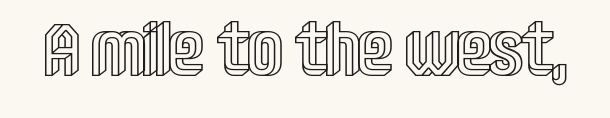
The image shows 75 px condensed type, upright; set normal letter spacing, not underlined; a large x-height.
